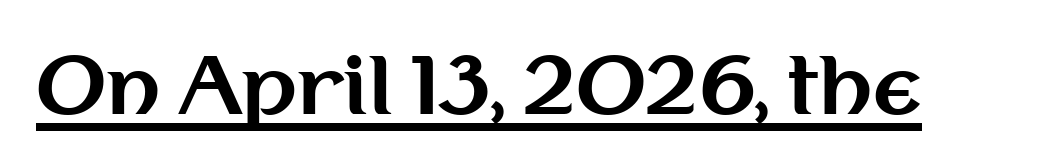
Every word sits above its own underline. The glyphs in this specimen are sans serif. Caption: bold face, heavy strokes. Italic: no, the glyphs are upright roman.
